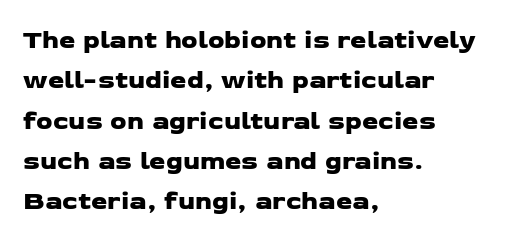
How would I describe the line gaps? Plain and ordinary. Caption: multi-line text, flush left, ragged right. The words here are not underlined. Tracking here is standard; glyphs follow each other at the usual distance.
